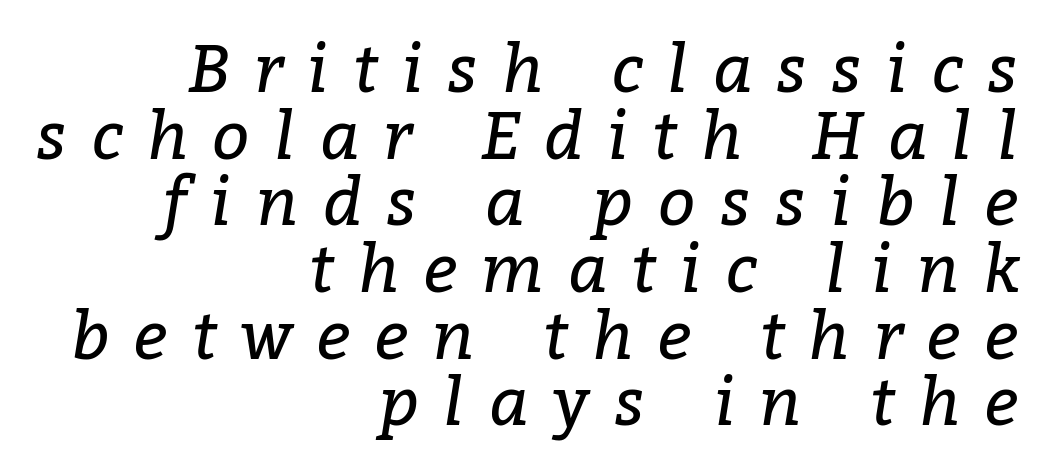
This rendering widens character spacing well past its baseline value. Leading: reduced. The rendering uses natural spacing where letterforms have individual widths. No heavy texture on the line: the type isn't bold.
